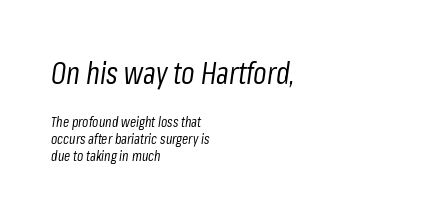
The image shows 30 px regular-weight, condensed type, italic (leaning right); set left-aligned, line spacing 1.23x, normal letter spacing, not underlined; the first (top) block is 2.14x larger; low stroke contrast and a medium x-height.
